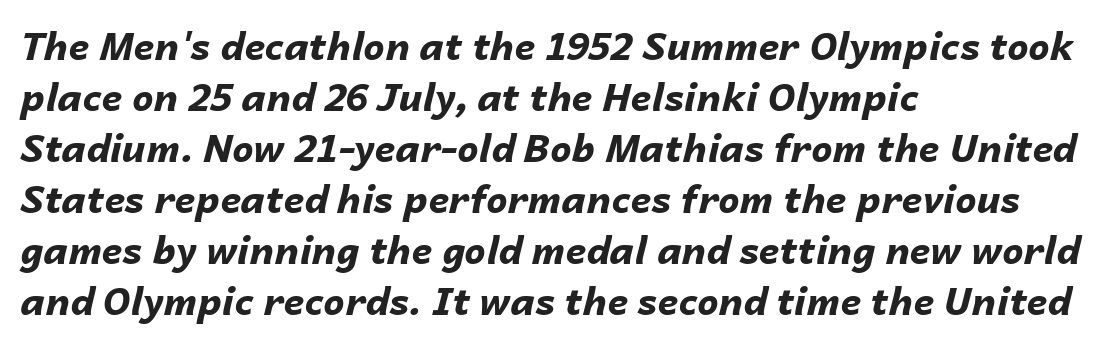
Q: Is the text bold? A: Yes.
Q: Is the text italic (slanted)? A: Yes, it leans right by about 14 degrees.
Q: Is the text underlined? A: No.
Q: How is the paragraph aligned? A: Left-aligned.
Q: Is the spacing between letters normal or unusually wide? A: Normal.
Q: Is the spacing between lines tight, normal or loose? A: Normal.
Q: Width (condensed, normal, or wide)? A: Normal.
Q: Stroke contrast? A: Low.
Q: x-height? A: Medium.
Q: Monospaced? A: No.
